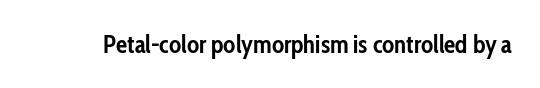
The image shows 25 px bold type, upright; set normal letter spacing, not underlined.
